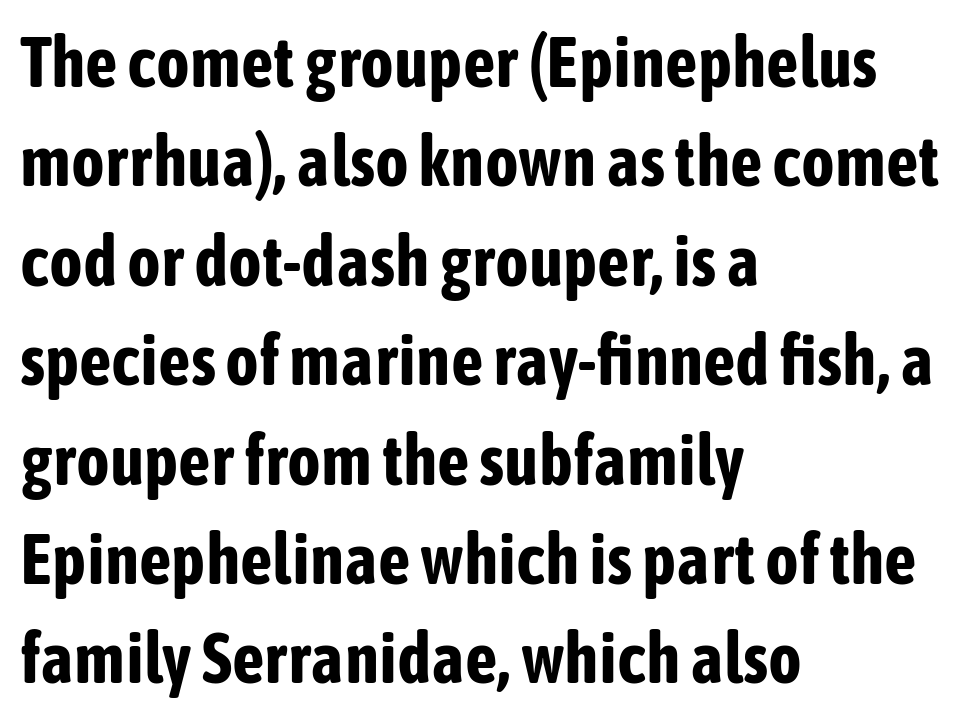
Q: Is the text bold? A: Yes.
Q: Is the text italic (slanted)? A: No, it is upright.
Q: Is the typeface a serif or a sans-serif typeface? A: Sans-serif.
Q: Is the text underlined? A: No.
Q: How is the paragraph aligned? A: Left-aligned.
Q: Is the spacing between letters normal or unusually wide? A: Normal.
Q: Is the spacing between lines tight, normal or loose? A: Normal.
Q: Width (condensed, normal, or wide)? A: Condensed.
Q: Stroke contrast? A: Low.
Q: x-height? A: Medium.
Q: Monospaced? A: No.
